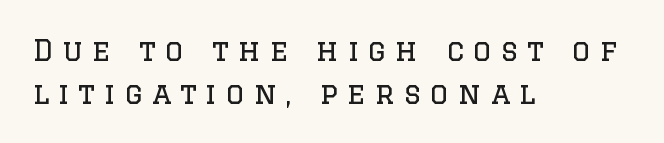
Stroke terminals: seriffed. This rendering features lettering with no underline. Posture: vertical. Think of a printed novel: that variable character pitch is what you see here. Spacing between characters has been opened up far beyond the box default. Visually the block forms a straight wall on the left and a jagged coastline on the right.
